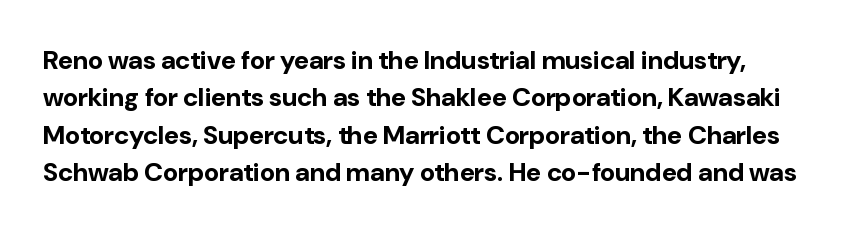
{"italic": "no", "bold": "yes", "underline": "no", "line_spacing": "normal", "line_spacing_ratio": 1.44, "letter_spacing": "normal", "letter_spacing_em": 0.0, "glyph_px": 26}
